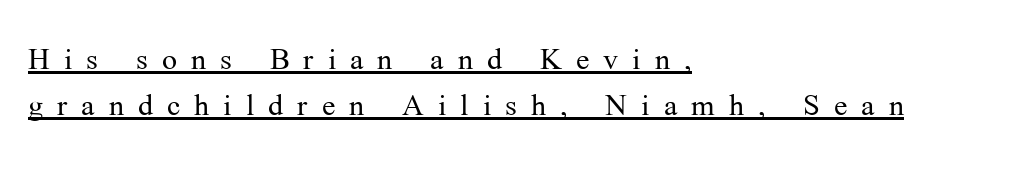
{"serif": "yes", "italic": "no", "bold": "no", "weight": "light", "width": "normal", "stroke_contrast": "medium", "x_height": "medium", "monospaced": "no", "underline": "yes", "align": "left", "line_spacing": "tight", "line_spacing_ratio": 1.15, "letter_spacing": "wide", "letter_spacing_em": 0.35, "glyph_px": 40}
